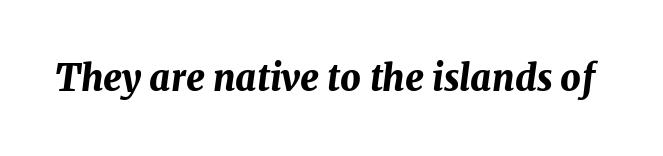
{"italic": "yes", "lean": "right", "slant_degrees": 7, "bold": "yes", "weight": "bold", "width": "normal", "stroke_contrast": "medium", "x_height": "medium", "monospaced": "no", "underline": "no", "letter_spacing": "normal", "letter_spacing_em": 0.0, "glyph_px": 36}
